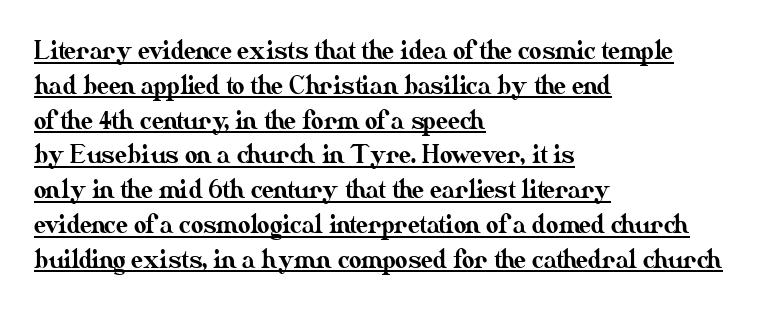
The image shows 24 px text type, upright; set left-aligned, normal line spacing (1.45x), normal letter spacing, underlined.
